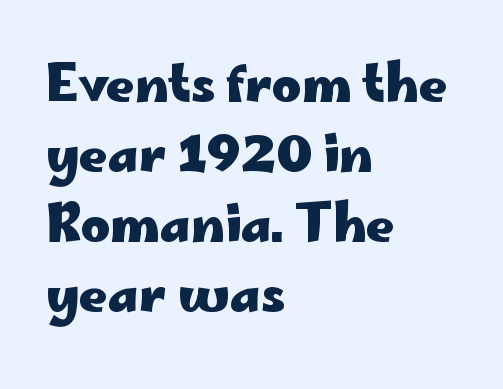
{"serif": "no", "italic": "no", "bold": "yes", "weight": "heavy", "width": "wide", "stroke_contrast": "low", "x_height": "small", "monospaced": "no", "underline": "no", "align": "left", "line_spacing": "normal", "line_spacing_ratio": 1.4, "letter_spacing": "normal", "letter_spacing_em": 0.0, "glyph_px": 50}
